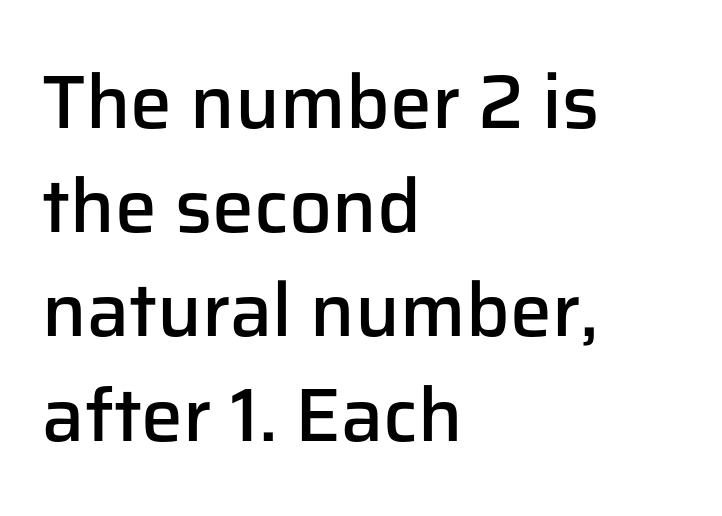
Q: Is the text bold? A: Semi-bold.
Q: Is the text italic (slanted)? A: No, it is upright.
Q: Is the typeface a serif or a sans-serif typeface? A: Sans-serif.
Q: Is the text underlined? A: No.
Q: How is the paragraph aligned? A: Left-aligned.
Q: Is the spacing between letters normal or unusually wide? A: Normal.
Q: Is the spacing between lines tight, normal or loose? A: Normal.
Q: Width (condensed, normal, or wide)? A: Normal.
Q: Stroke contrast? A: Low.
Q: x-height? A: Medium.
Q: Monospaced? A: No.
